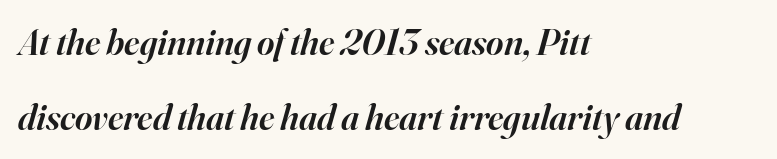
{"serif": "yes", "italic": "yes", "lean": "right", "slant_degrees": 16, "bold": "semi", "weight": "semibold", "width": "normal", "stroke_contrast": "high", "x_height": "small", "monospaced": "no", "underline": "no", "align": "left", "line_spacing": "loose", "line_spacing_ratio": 2.03, "letter_spacing": "normal", "letter_spacing_em": 0.0, "glyph_px": 37}
